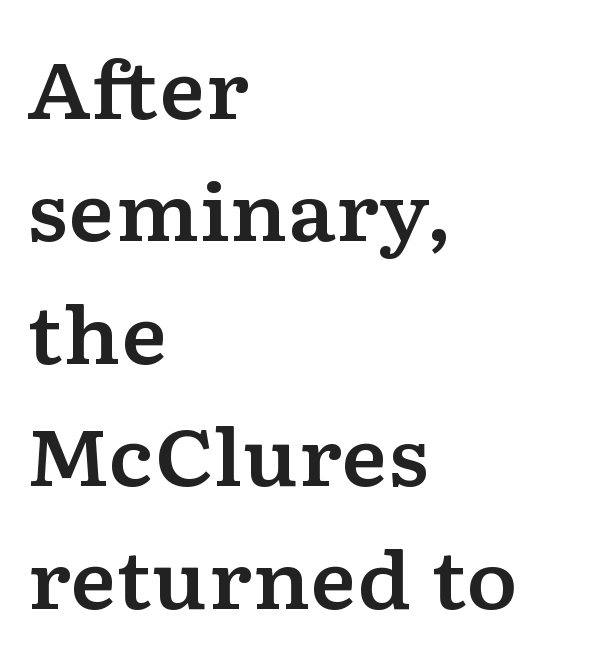
{"serif": "yes", "italic": "no", "width": "wide", "stroke_contrast": "low", "x_height": "medium", "monospaced": "no", "underline": "no", "align": "left", "line_spacing": "normal", "line_spacing_ratio": 1.57, "letter_spacing": "normal", "letter_spacing_em": 0.0, "glyph_px": 78}
